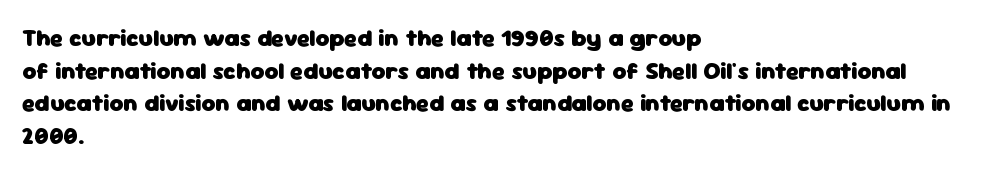
The image shows 24 px bold type, upright; set left-aligned, normal line spacing (1.36x), normal letter spacing, not underlined.
